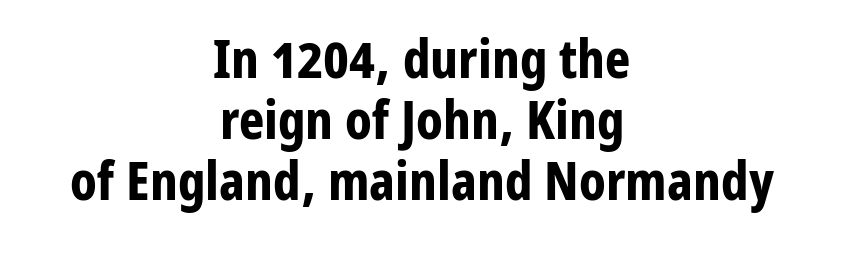
{"serif": "no", "italic": "no", "bold": "yes", "weight": "bold", "width": "condensed", "stroke_contrast": "low", "x_height": "medium", "monospaced": "no", "underline": "no", "align": "center", "line_spacing": "tight", "line_spacing_ratio": 1.13, "letter_spacing": "normal", "letter_spacing_em": 0.0, "glyph_px": 54}
